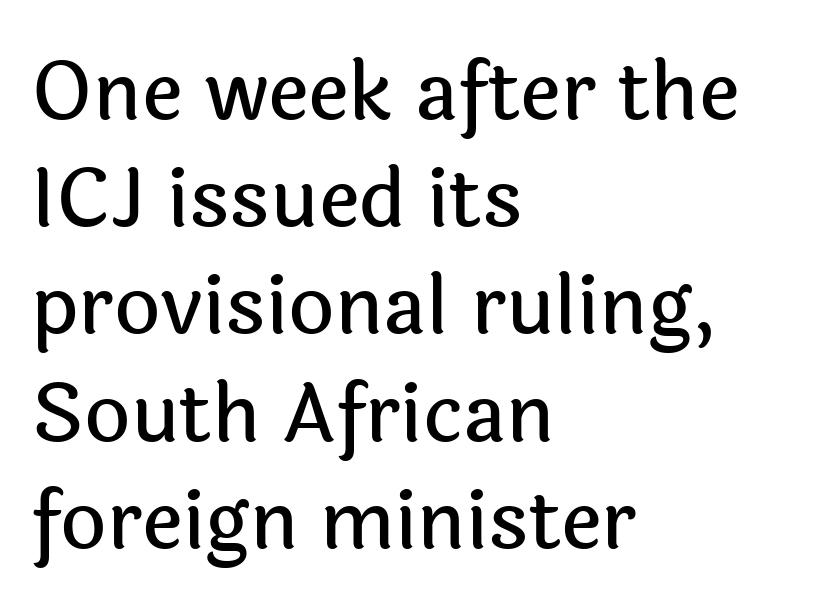
The area under the type is left untouched. Does the type have serifs? No, each stem ends abruptly. Which margin do the lines hug? The left one — the right edge is uneven. Rows of type keep a routine distance in the vertical direction. Ordinary non-slanted type is in use.
